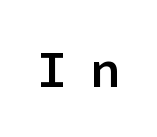
The letters carry no serifs — their stems end cleanly without finishing strokes. The passage shown is typed in a monospace face where columns stay perfectly aligned. In terms of letterspacing, this is a distinctly airy, spread setting. The glyphs are unaccompanied by any horizontal stroke below them. This is the in-between weight designers call semibold or demi.
